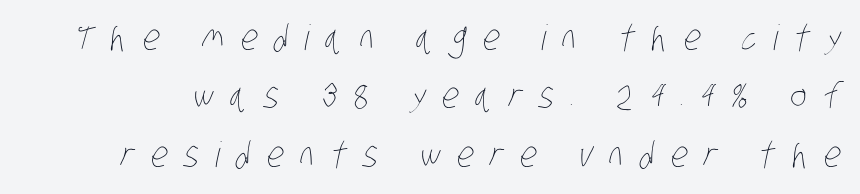
The image shows 35 px thin, condensed type; set normal line spacing (1.67x), unusually wide letter spacing (+0.47 em), not underlined; low stroke contrast and a large x-height.
